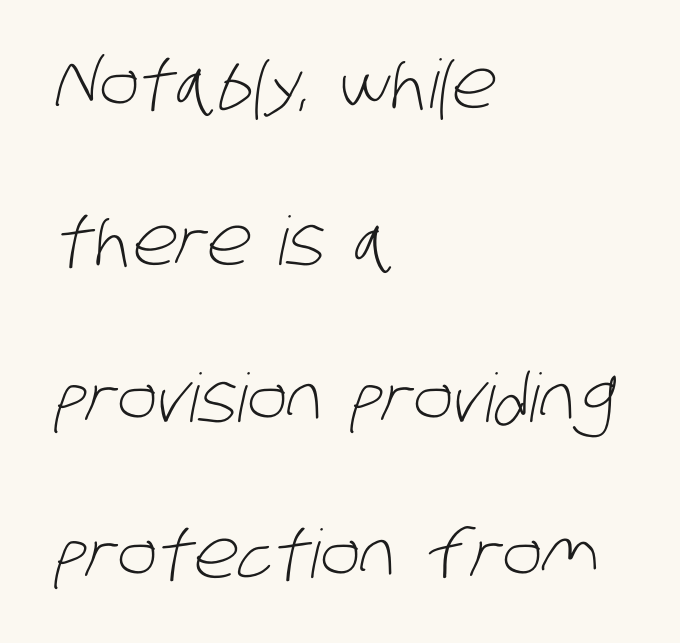
Q: Is the text bold? A: No.
Q: Is the typeface a serif or a sans-serif typeface? A: Sans-serif.
Q: Is the text underlined? A: No.
Q: How is the paragraph aligned? A: Left-aligned.
Q: Is the spacing between letters normal or unusually wide? A: Normal.
Q: Is the spacing between lines tight, normal or loose? A: Loose.
Q: Width (condensed, normal, or wide)? A: Condensed.
Q: Stroke contrast? A: Low.
Q: x-height? A: Large.
Q: Monospaced? A: No.
